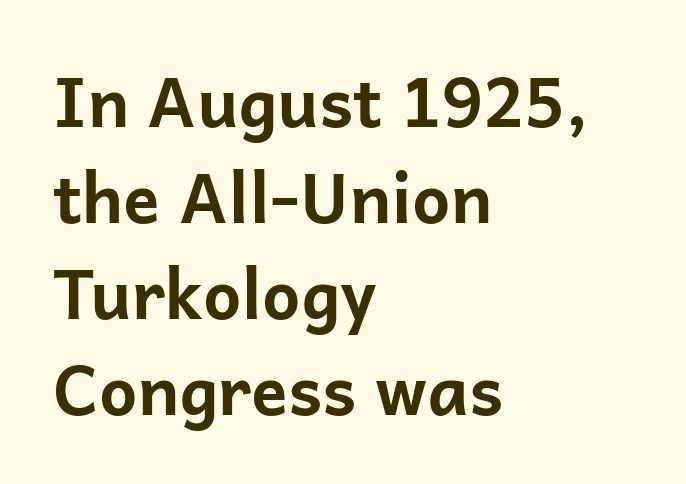
This is heavy type, rendered in bold. Does the leading feel generous? No, just average. Is there any slant? The stems are plumb. Serifs: no, the terminals of the letterforms are clean.
